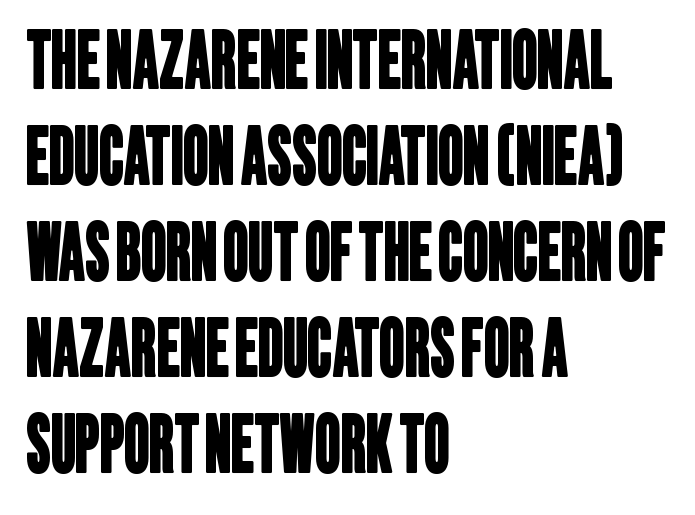
Q: Is the typeface a serif or a sans-serif typeface? A: Sans-serif.
Q: Is the text underlined? A: No.
Q: How is the paragraph aligned? A: Left-aligned.
Q: Is the spacing between letters normal or unusually wide? A: Normal.
Q: Width (condensed, normal, or wide)? A: Condensed.
Q: Stroke contrast? A: Low.
Q: x-height? A: Large.
Q: Monospaced? A: No.
